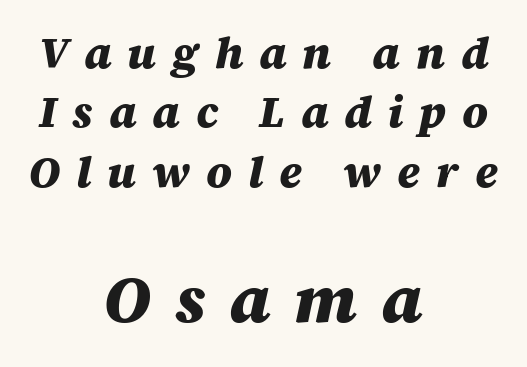
The image shows 66 px heavy type, italic (leaning right); set centered, normal line spacing (1.35x), unusually wide letter spacing (+0.36 em), not underlined; the second (bottom) block is 1.5x larger; medium stroke contrast and a large x-height.
